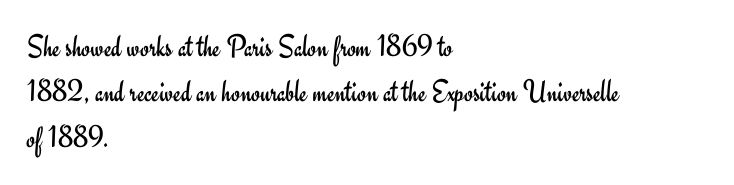
Q: Is the text bold? A: No.
Q: Is the text italic (slanted)? A: Yes.
Q: Is the typeface a serif or a sans-serif typeface? A: Sans-serif.
Q: Is the text underlined? A: No.
Q: How is the paragraph aligned? A: Left-aligned.
Q: Is the spacing between letters normal or unusually wide? A: Normal.
Q: Is the spacing between lines tight, normal or loose? A: Normal.
Q: Width (condensed, normal, or wide)? A: Normal.
Q: Stroke contrast? A: Low.
Q: x-height? A: Small.
Q: Monospaced? A: No.
